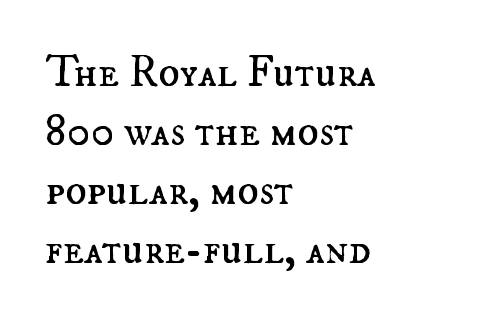
The image shows 44 px regular-weight type, upright; set left-aligned, normal line spacing (1.34x), normal letter spacing, not underlined; medium stroke contrast and a small x-height.
